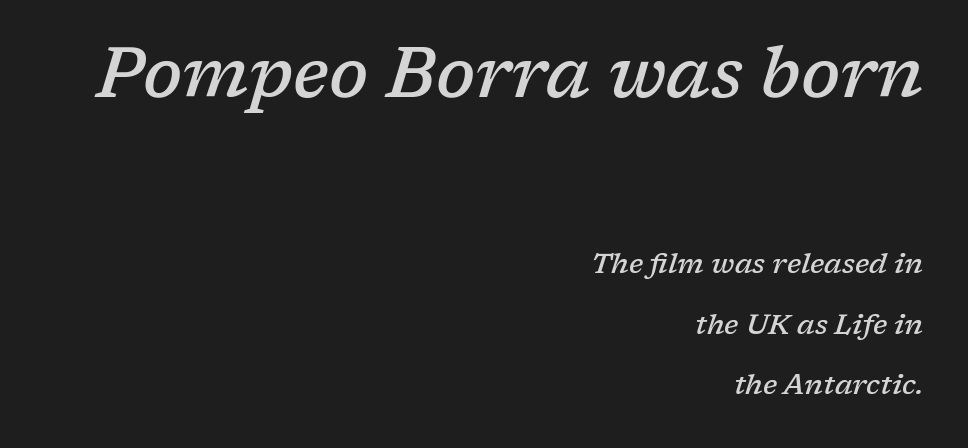
Q: Is the text bold? A: Semi-bold.
Q: Is the text italic (slanted)? A: Yes, it leans right by about 17 degrees.
Q: Is the typeface a serif or a sans-serif typeface? A: Serif.
Q: Is the text underlined? A: No.
Q: How is the paragraph aligned? A: Right-aligned.
Q: Is the spacing between letters normal or unusually wide? A: Normal.
Q: Is the spacing between lines tight, normal or loose? A: Loose.
Q: Which block of text is set in a larger size, the first (top) or the second (bottom)? A: The first (top) one.
Q: Width (condensed, normal, or wide)? A: Normal.
Q: Stroke contrast? A: Low.
Q: x-height? A: Medium.
Q: Monospaced? A: No.
